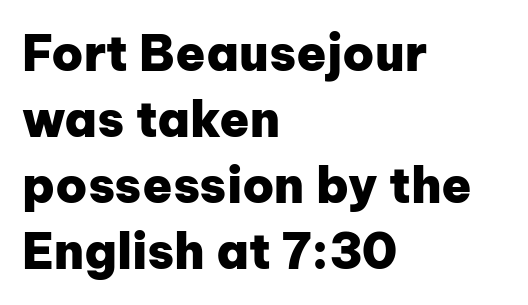
Q: Is the text bold? A: Yes.
Q: Is the text italic (slanted)? A: No, it is upright.
Q: Is the typeface a serif or a sans-serif typeface? A: Sans-serif.
Q: Is the text underlined? A: No.
Q: How is the paragraph aligned? A: Left-aligned.
Q: Is the spacing between letters normal or unusually wide? A: Normal.
Q: Is the spacing between lines tight, normal or loose? A: Normal.
Q: Width (condensed, normal, or wide)? A: Normal.
Q: Stroke contrast? A: Low.
Q: x-height? A: Medium.
Q: Monospaced? A: No.
